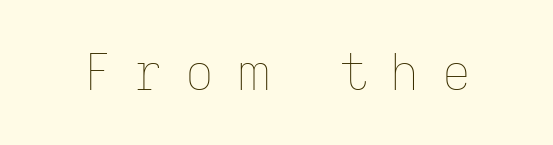
Q: Is the text bold? A: No.
Q: Is the text italic (slanted)? A: No, it is upright.
Q: Is the text underlined? A: No.
Q: Is the spacing between letters normal or unusually wide? A: Unusually wide.
Q: Width (condensed, normal, or wide)? A: Normal.
Q: Stroke contrast? A: Low.
Q: x-height? A: Medium.
Q: Monospaced? A: No.
